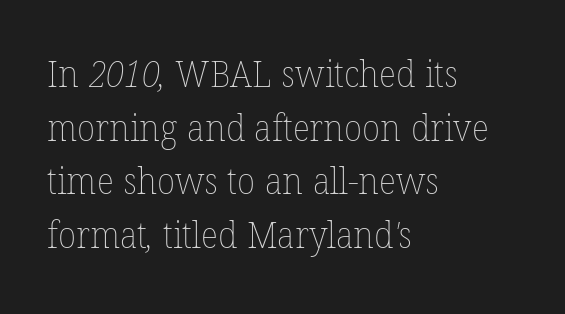
Q: Is the text bold? A: No.
Q: Is the text underlined? A: No.
Q: How is the paragraph aligned? A: Left-aligned.
Q: Is the spacing between letters normal or unusually wide? A: Normal.
Q: Is the spacing between lines tight, normal or loose? A: Normal.
Q: Width (condensed, normal, or wide)? A: Normal.
Q: Stroke contrast? A: Low.
Q: x-height? A: Medium.
Q: Monospaced? A: No.
